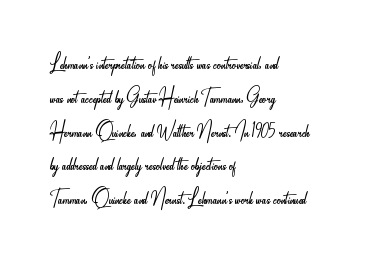
Q: Is the text bold? A: No.
Q: Is the text italic (slanted)? A: Yes.
Q: Is the text underlined? A: No.
Q: How is the paragraph aligned? A: Left-aligned.
Q: Is the spacing between letters normal or unusually wide? A: Normal.
Q: Is the spacing between lines tight, normal or loose? A: Normal.
